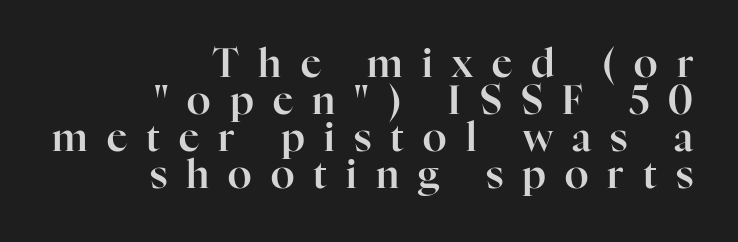
The image shows 39 px serif type, upright; set right-aligned, tight line spacing (0.95x), unusually wide letter spacing (+0.49 em), not underlined; high stroke contrast and a medium x-height.
